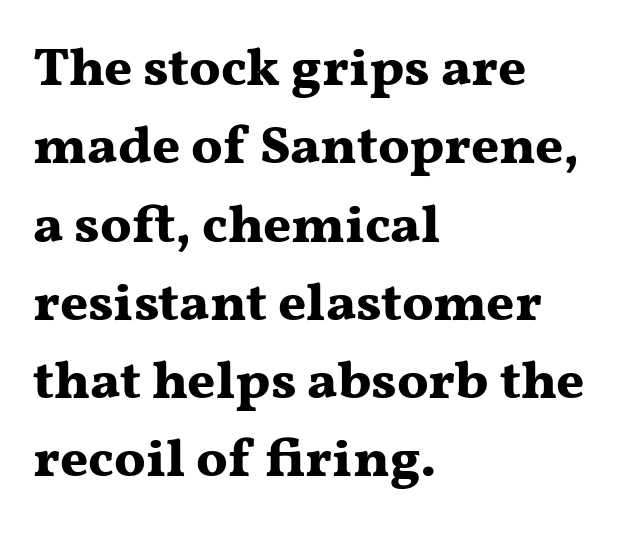
Q: Is the text bold? A: Yes.
Q: Is the text italic (slanted)? A: No, it is upright.
Q: Is the typeface a serif or a sans-serif typeface? A: Serif.
Q: Is the text underlined? A: No.
Q: How is the paragraph aligned? A: Left-aligned.
Q: Is the spacing between letters normal or unusually wide? A: Normal.
Q: Is the spacing between lines tight, normal or loose? A: Normal.
Q: Width (condensed, normal, or wide)? A: Wide.
Q: Stroke contrast? A: Medium.
Q: x-height? A: Medium.
Q: Monospaced? A: No.
